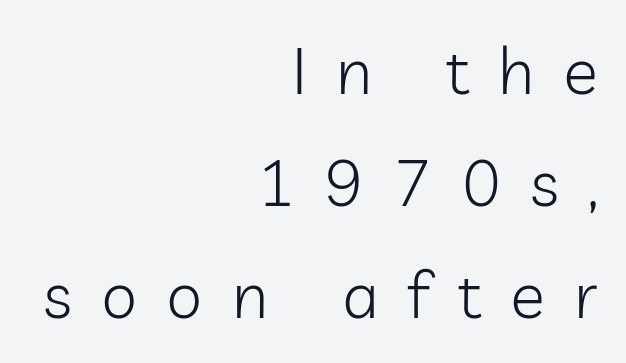
{"serif": "no", "italic": "no", "bold": "no", "weight": "light", "width": "normal", "stroke_contrast": "low", "x_height": "medium", "monospaced": "no", "underline": "no", "align": "right", "line_spacing_ratio": 1.72, "letter_spacing": "wide", "letter_spacing_em": 0.45, "glyph_px": 65}
